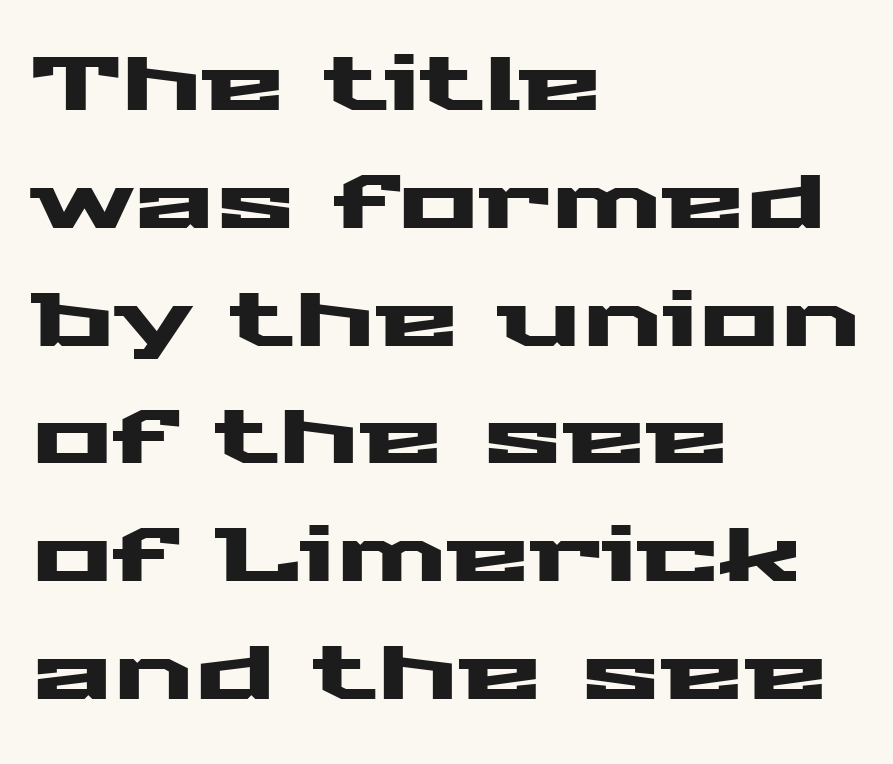
{"serif": "no", "italic": "no", "width": "wide", "stroke_contrast": "medium", "x_height": "medium", "monospaced": "no", "underline": "no", "align": "left", "line_spacing": "normal", "line_spacing_ratio": 1.55, "letter_spacing": "normal", "letter_spacing_em": 0.0, "glyph_px": 76}
